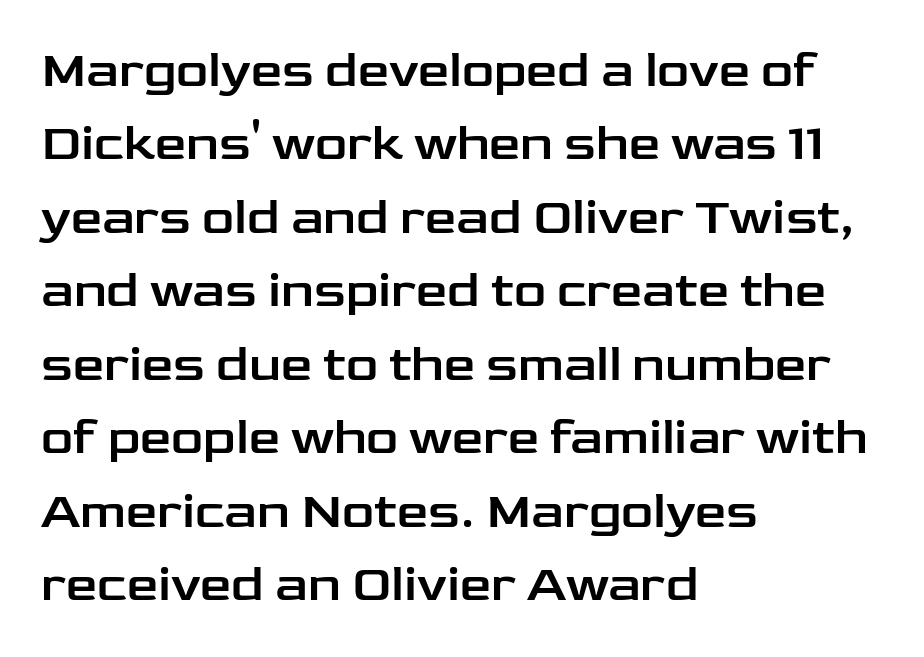
The image shows 50 px wide sans-serif type, upright; set left-aligned, normal line spacing (1.47x), normal letter spacing, not underlined; low stroke contrast and a medium x-height.
